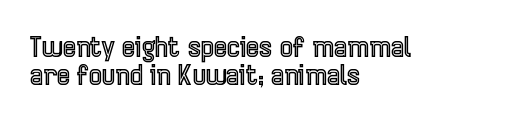
Q: Is the text italic (slanted)? A: No, it is upright.
Q: Is the text underlined? A: No.
Q: How is the paragraph aligned? A: Left-aligned.
Q: Is the spacing between letters normal or unusually wide? A: Normal.
Q: Is the spacing between lines tight, normal or loose? A: Tight.
Q: Width (condensed, normal, or wide)? A: Condensed.
Q: x-height? A: Medium.
Q: Monospaced? A: No.
